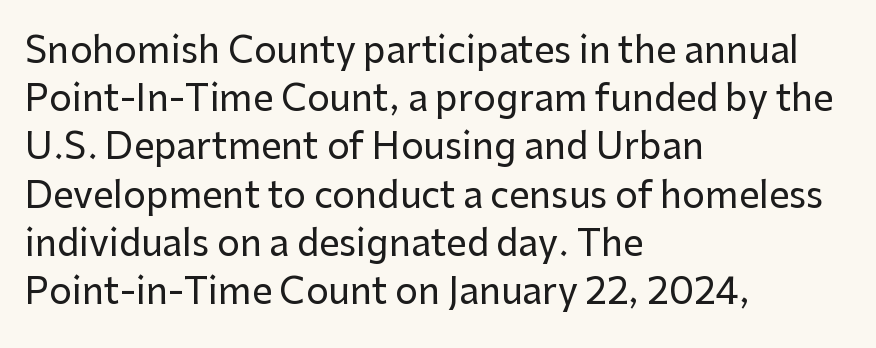
Q: Is the text italic (slanted)? A: No, it is upright.
Q: Is the typeface a serif or a sans-serif typeface? A: Sans-serif.
Q: Is the text underlined? A: No.
Q: How is the paragraph aligned? A: Left-aligned.
Q: Is the spacing between letters normal or unusually wide? A: Normal.
Q: Is the spacing between lines tight, normal or loose? A: Normal.
Q: Width (condensed, normal, or wide)? A: Normal.
Q: Stroke contrast? A: Low.
Q: x-height? A: Medium.
Q: Monospaced? A: No.
